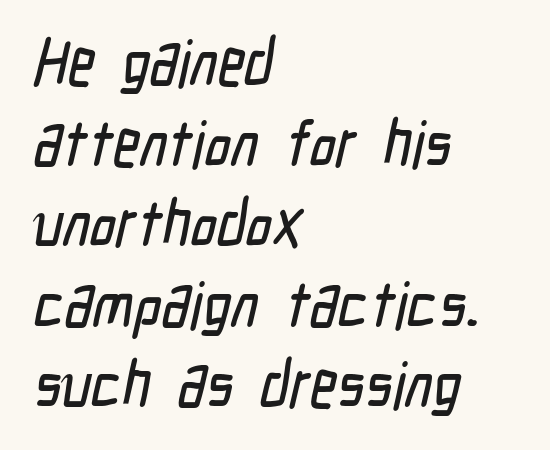
The image shows 65 px condensed sans-serif type; set left-aligned, line spacing 1.24x, normal letter spacing, not underlined; low stroke contrast and a medium x-height.
